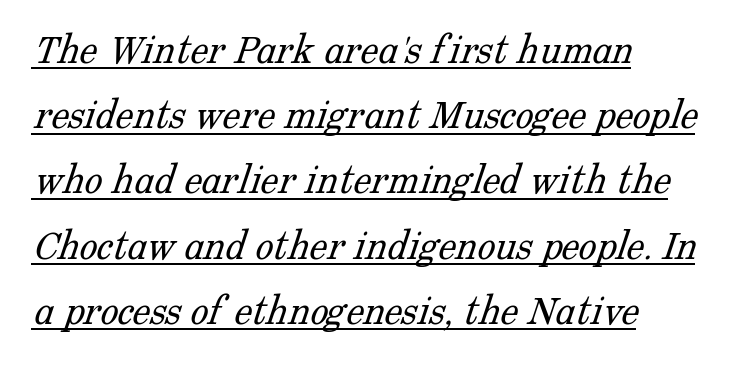
Q: Is the text bold? A: No.
Q: Is the typeface a serif or a sans-serif typeface? A: Serif.
Q: Is the text underlined? A: Yes.
Q: How is the paragraph aligned? A: Left-aligned.
Q: Is the spacing between letters normal or unusually wide? A: Normal.
Q: Is the spacing between lines tight, normal or loose? A: Normal.
Q: Width (condensed, normal, or wide)? A: Normal.
Q: Stroke contrast? A: Low.
Q: x-height? A: Medium.
Q: Monospaced? A: No.
